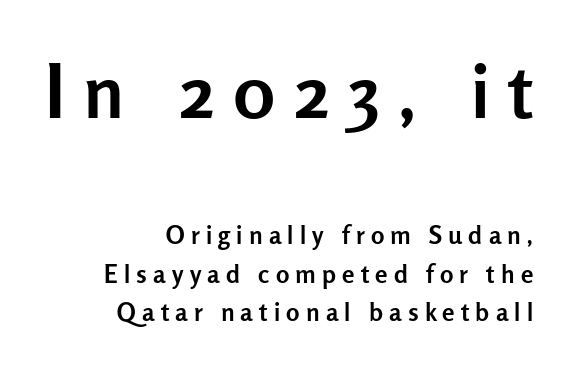
Q: Is the text bold? A: Yes.
Q: Is the text italic (slanted)? A: No, it is upright.
Q: Is the typeface a serif or a sans-serif typeface? A: Sans-serif.
Q: Is the text underlined? A: No.
Q: How is the paragraph aligned? A: Right-aligned.
Q: Is the spacing between letters normal or unusually wide? A: Unusually wide.
Q: Is the spacing between lines tight, normal or loose? A: Normal.
Q: Which block of text is set in a larger size, the first (top) or the second (bottom)? A: The first (top) one.
Q: Width (condensed, normal, or wide)? A: Normal.
Q: Stroke contrast? A: Low.
Q: x-height? A: Medium.
Q: Monospaced? A: No.
